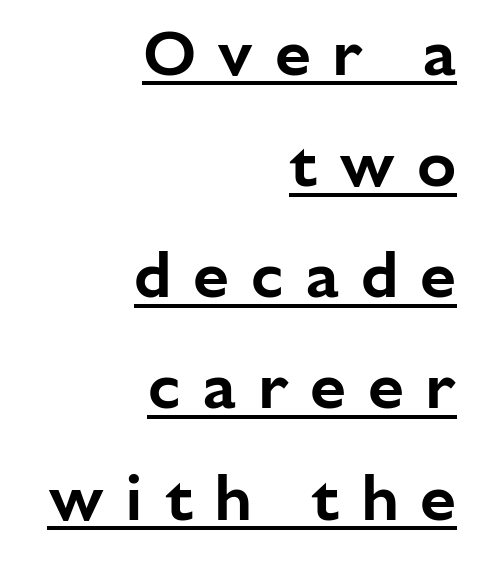
The image shows 65 px sans-serif type, upright; set right-aligned, line spacing 1.71x, unusually wide letter spacing (+0.33 em), underlined; low stroke contrast and a medium x-height.
